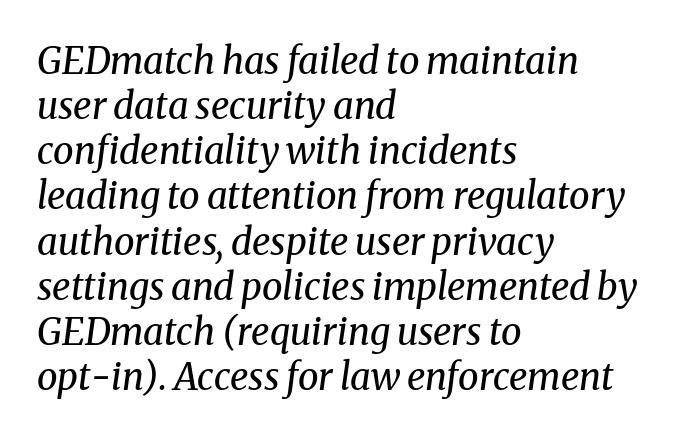
The image shows 37 px regular-weight serif type, italic (leaning right); set left-aligned, line spacing 1.22x, normal letter spacing, not underlined; medium stroke contrast and a medium x-height.
